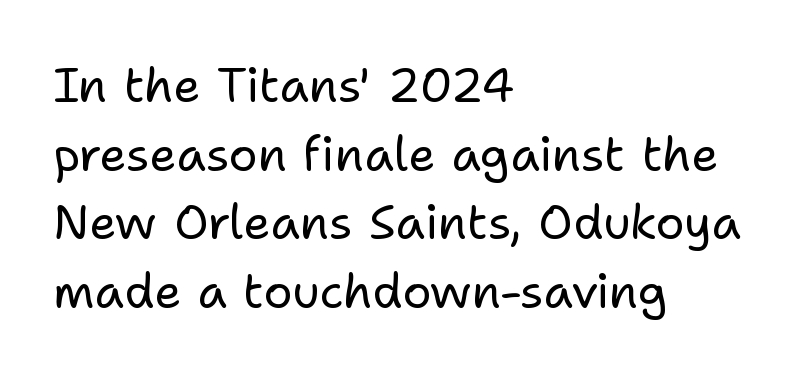
Q: Is the text bold? A: No.
Q: Is the text italic (slanted)? A: No, it is upright.
Q: Is the typeface a serif or a sans-serif typeface? A: Sans-serif.
Q: Is the text underlined? A: No.
Q: How is the paragraph aligned? A: Left-aligned.
Q: Is the spacing between letters normal or unusually wide? A: Normal.
Q: Is the spacing between lines tight, normal or loose? A: Normal.
Q: Width (condensed, normal, or wide)? A: Normal.
Q: Stroke contrast? A: Low.
Q: x-height? A: Medium.
Q: Monospaced? A: No.
